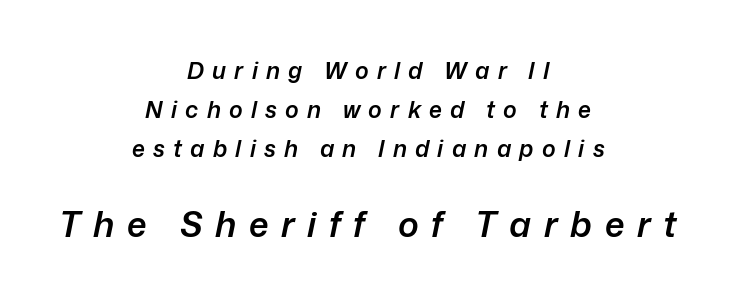
{"italic": "yes", "lean": "right", "slant_degrees": 12, "bold": "semi", "weight": "semibold", "width": "normal", "stroke_contrast": "low", "x_height": "medium", "monospaced": "no", "underline": "no", "align": "center", "line_spacing": "normal", "line_spacing_ratio": 1.7, "letter_spacing": "wide", "letter_spacing_em": 0.36, "larger_block": "second", "size_ratio": 1.52, "glyph_px": 35}
